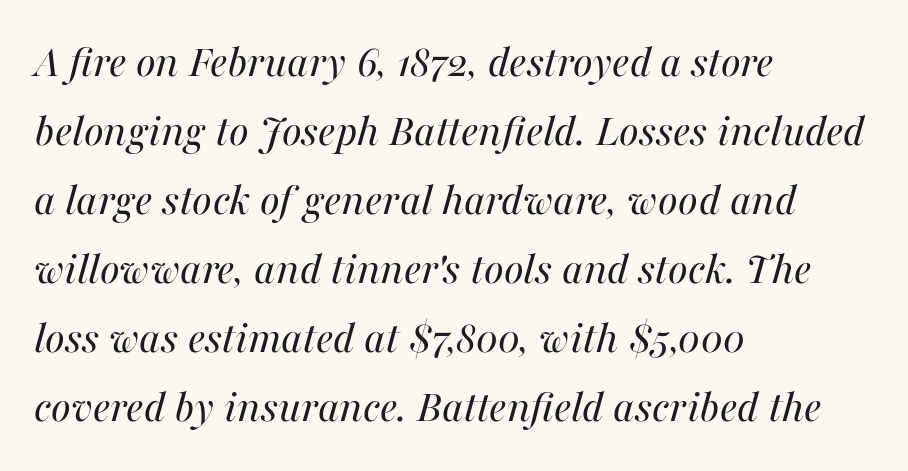
You can tell it's italic because the verticals aren't actually vertical. The foot of each line stays bare and open. Reading down the block, your eye returns to a fixed left position each line. This reads as an unemphasized weight, regular at the heaviest.
